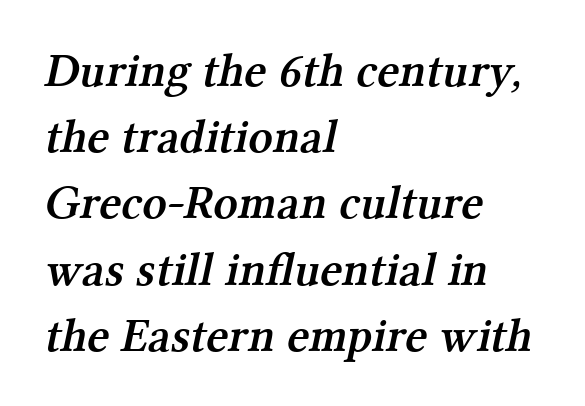
{"serif": "yes", "bold": "semi", "weight": "semibold", "width": "normal", "stroke_contrast": "medium", "x_height": "medium", "monospaced": "no", "underline": "no", "align": "left", "line_spacing": "normal", "line_spacing_ratio": 1.38, "letter_spacing": "normal", "letter_spacing_em": 0.0, "glyph_px": 48}
